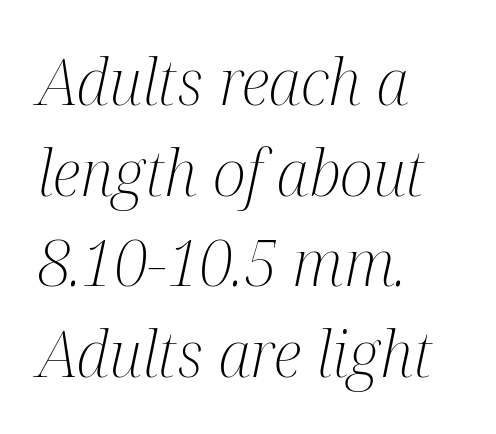
{"serif": "yes", "italic": "yes", "lean": "right", "slant_degrees": 12, "bold": "no", "weight": "light", "width": "condensed", "stroke_contrast": "medium", "x_height": "medium", "monospaced": "no", "underline": "no", "align": "left", "line_spacing": "normal", "line_spacing_ratio": 1.44, "letter_spacing": "normal", "letter_spacing_em": 0.0, "glyph_px": 63}
